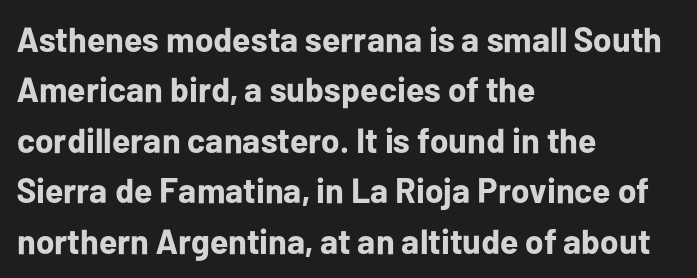
The image shows 35 px bold sans-serif type, upright; set left-aligned, normal line spacing (1.44x), normal letter spacing, not underlined; low stroke contrast and a medium x-height.
